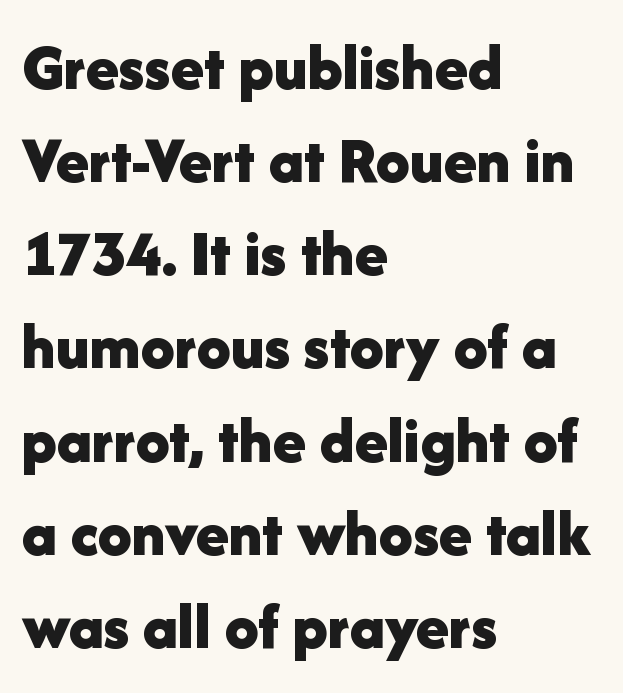
{"serif": "no", "italic": "no", "bold": "yes", "weight": "bold", "width": "normal", "stroke_contrast": "low", "x_height": "medium", "monospaced": "no", "underline": "no", "align": "left", "line_spacing": "normal", "line_spacing_ratio": 1.39, "letter_spacing": "normal", "letter_spacing_em": 0.0, "glyph_px": 67}
